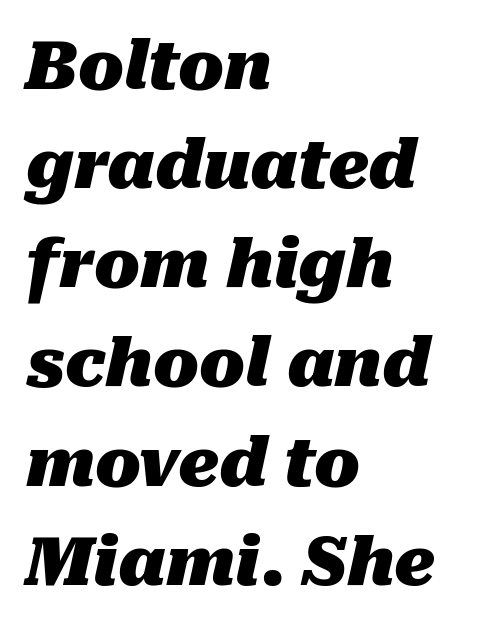
Descenders are the only things crossing below the line. Baseline-to-baseline distance is the conventional proportion of letter height. The rendering applies a slant to the glyphs. The gaps between neighbouring characters are ordinary and unremarkable. Heavy, bold letterforms.
